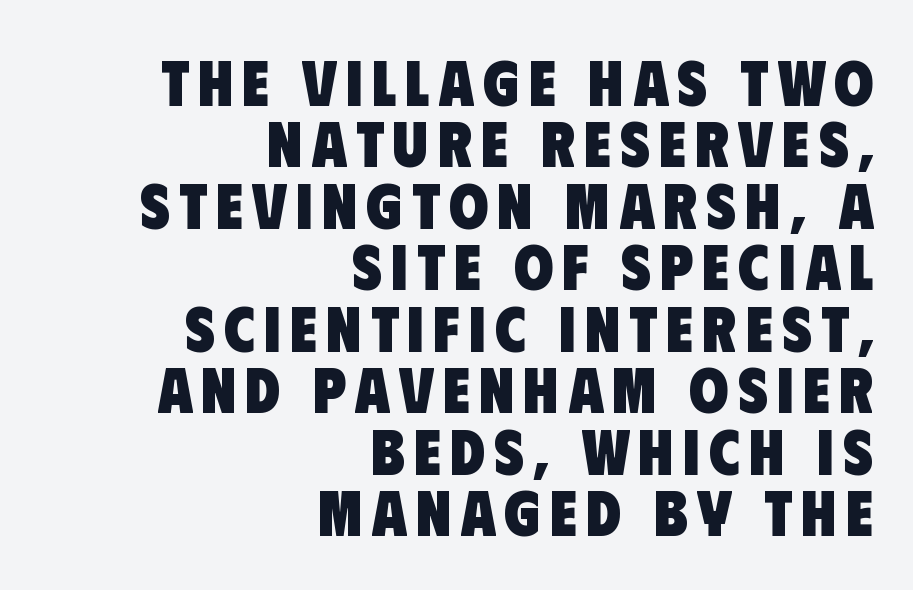
The image shows 64 px heavy, condensed sans-serif type; set right-aligned, tight line spacing (0.96x), not underlined; low stroke contrast and a large x-height.
